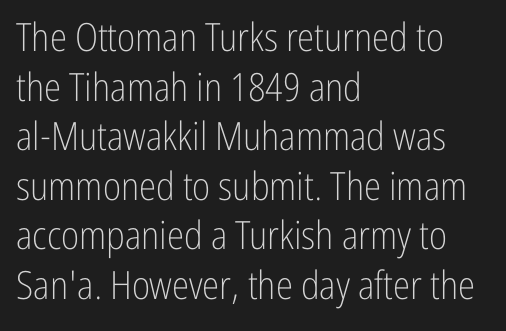
What stands out about the letter spacing? Nothing — it is the standard amount. Evenly set lines give the paragraph a standard silhouette. Alignment: flush left. Notice how the stems are strictly vertical — no italics here. Descenders hang freely into open space. The letterforms sit at book weight or below.
